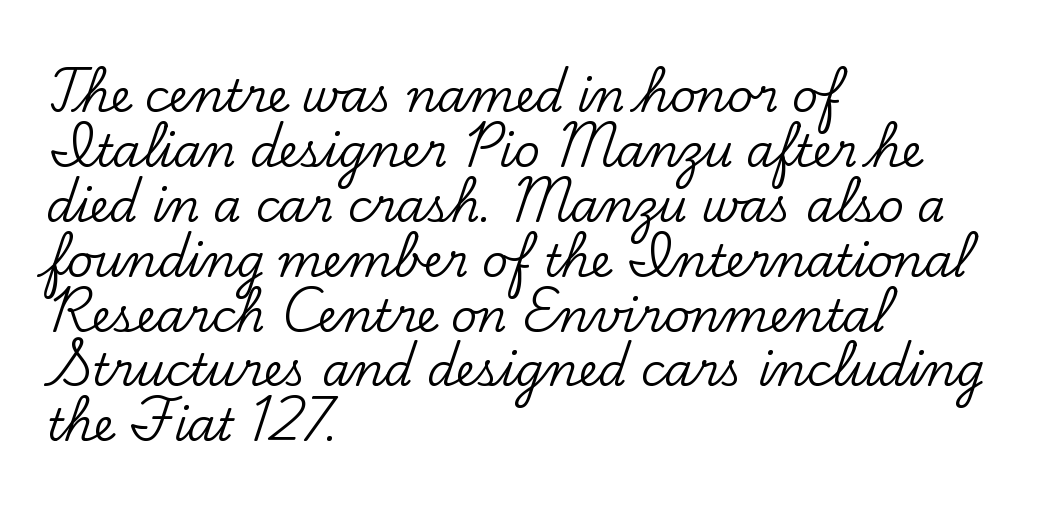
Q: Is the text italic (slanted)? A: Yes.
Q: Is the typeface a serif or a sans-serif typeface? A: Serif.
Q: Is the text underlined? A: No.
Q: How is the paragraph aligned? A: Left-aligned.
Q: Is the spacing between letters normal or unusually wide? A: Normal.
Q: Width (condensed, normal, or wide)? A: Normal.
Q: Stroke contrast? A: Low.
Q: x-height? A: Small.
Q: Monospaced? A: No.
